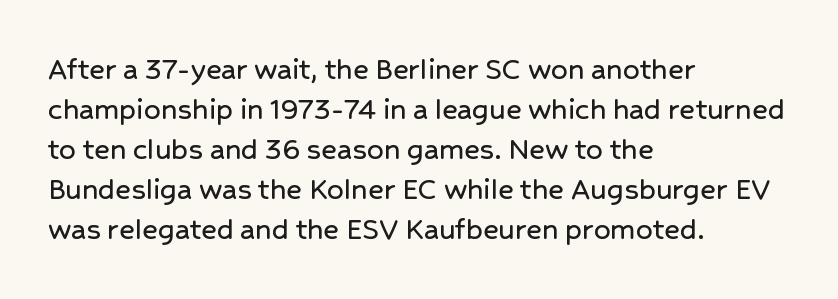
Horizontally, the lines are justified to the leading edge only. Plain, unruled lines of type. Tall strokes in this sample are plumb rather than angled. Is this a fixed-width face? No — the glyphs have proportional, varying widths. The designer went with a sans here, leaving each stem footless. Standard letterfit; no display-style spreading of the glyphs.
